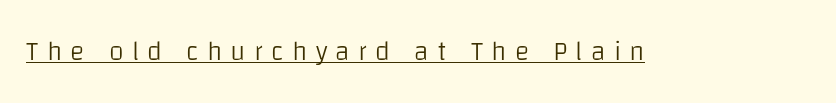
Is there any slant? The stems are plumb. Short note: letters widely spaced. No chunkiness to these letters — they're not bold. Check the space under the baseline: a stroke is drawn there.
